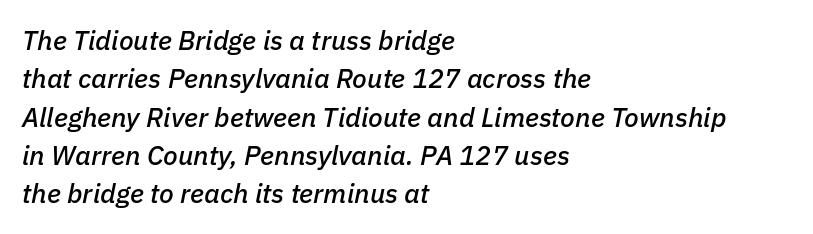
Each word holds together tightly as a unit, with standard inter-letter gaps. The glyphs look as if they've been sheared to an angle. Leading: standard. The words here are not underlined.
